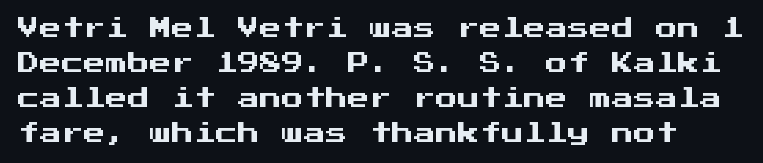
{"italic": "no", "underline": "no", "line_spacing": "normal", "line_spacing_ratio": 1.59, "letter_spacing": "normal", "letter_spacing_em": 0.0, "glyph_px": 22}
